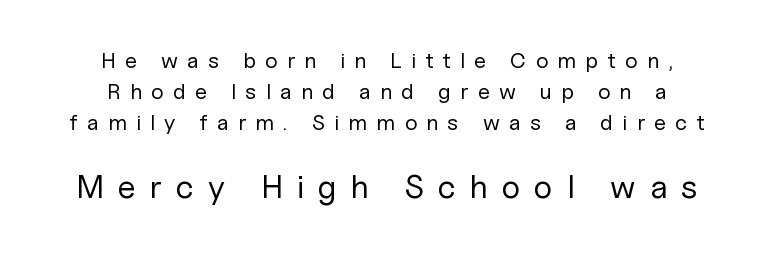
The image shows 33 px regular-weight sans-serif type, upright; set centered, normal line spacing (1.41x), unusually wide letter spacing (+0.42 em), not underlined; the second (bottom) block is 1.5x larger; low stroke contrast and a medium x-height.
